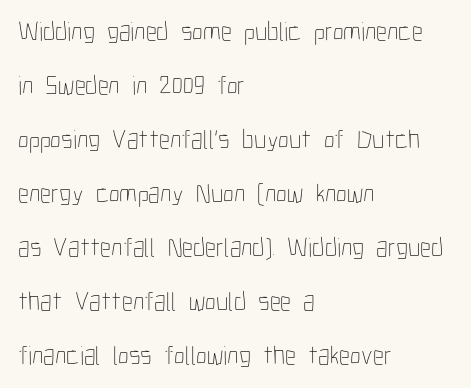
The image shows 27 px text type, upright; set left-aligned, loose line spacing (2.0x), normal letter spacing, not underlined.
